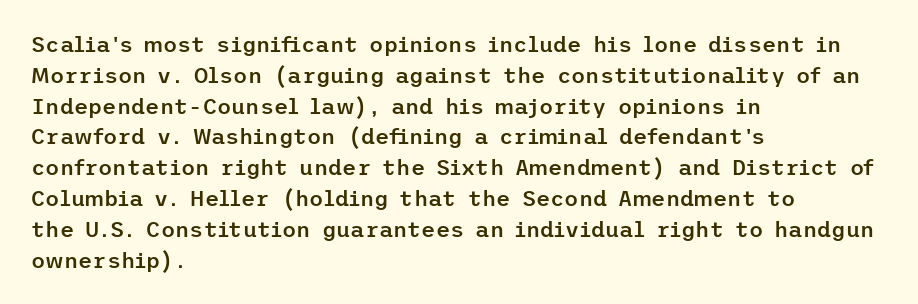
The image shows 22 px text type, upright; set left-aligned, normal line spacing (1.4x), normal letter spacing, not underlined.
